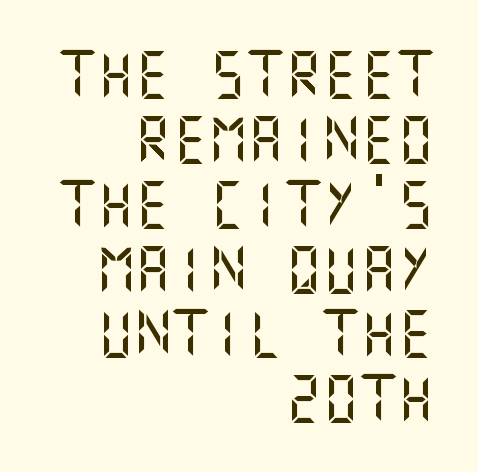
The image shows 47 px sans-serif type, upright; set right-aligned, normal line spacing (1.38x), normal letter spacing, not underlined; medium stroke contrast and a large x-height.
